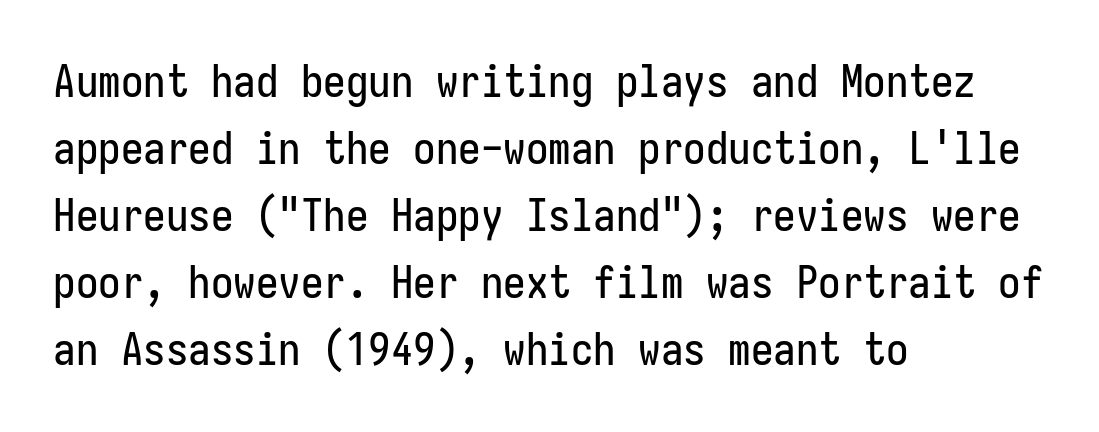
The image shows 45 px condensed sans-serif type, upright; set left-aligned, normal line spacing (1.49x), normal letter spacing, not underlined; low stroke contrast and a medium x-height.
